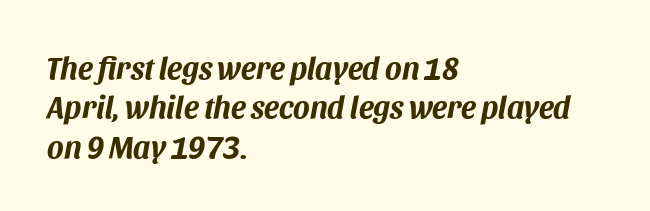
{"italic": "yes", "lean": "right", "slant_degrees": 11, "bold": "yes", "weight": "bold", "width": "normal", "stroke_contrast": "medium", "x_height": "large", "monospaced": "no", "underline": "no", "align": "left", "line_spacing": "normal", "line_spacing_ratio": 1.27, "letter_spacing": "normal", "letter_spacing_em": 0.0, "glyph_px": 31}
